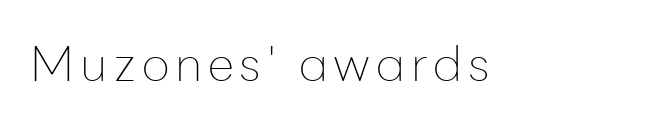
The image shows 48 px thin sans-serif type, upright; set not underlined; low stroke contrast and a medium x-height.
